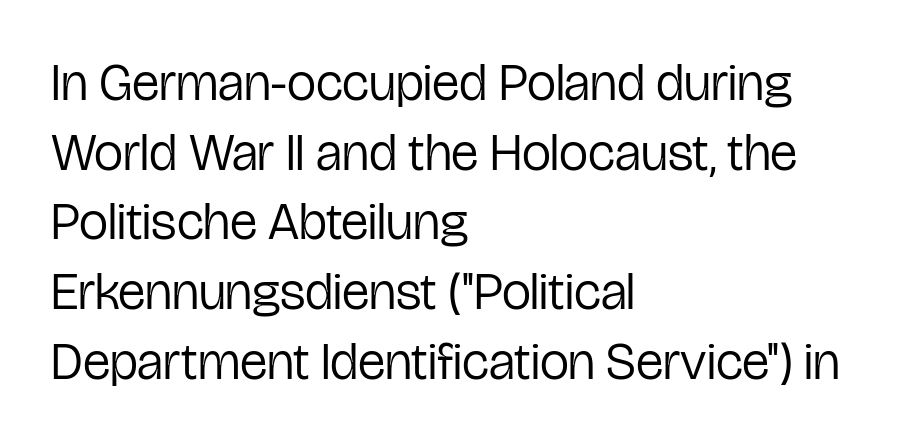
Q: Is the text bold? A: No.
Q: Is the text italic (slanted)? A: No, it is upright.
Q: Is the typeface a serif or a sans-serif typeface? A: Sans-serif.
Q: Is the text underlined? A: No.
Q: How is the paragraph aligned? A: Left-aligned.
Q: Is the spacing between letters normal or unusually wide? A: Normal.
Q: Is the spacing between lines tight, normal or loose? A: Normal.
Q: Width (condensed, normal, or wide)? A: Condensed.
Q: Stroke contrast? A: Low.
Q: x-height? A: Medium.
Q: Monospaced? A: No.
